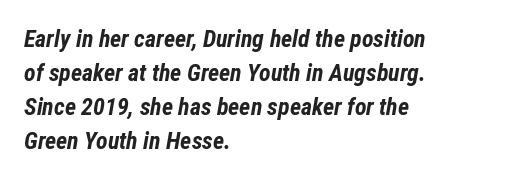
{"italic": "yes", "lean": "right", "slant_degrees": 12, "bold": "yes", "underline": "no", "align": "left", "line_spacing": "normal", "line_spacing_ratio": 1.41, "letter_spacing": "normal", "letter_spacing_em": 0.0, "glyph_px": 24}
